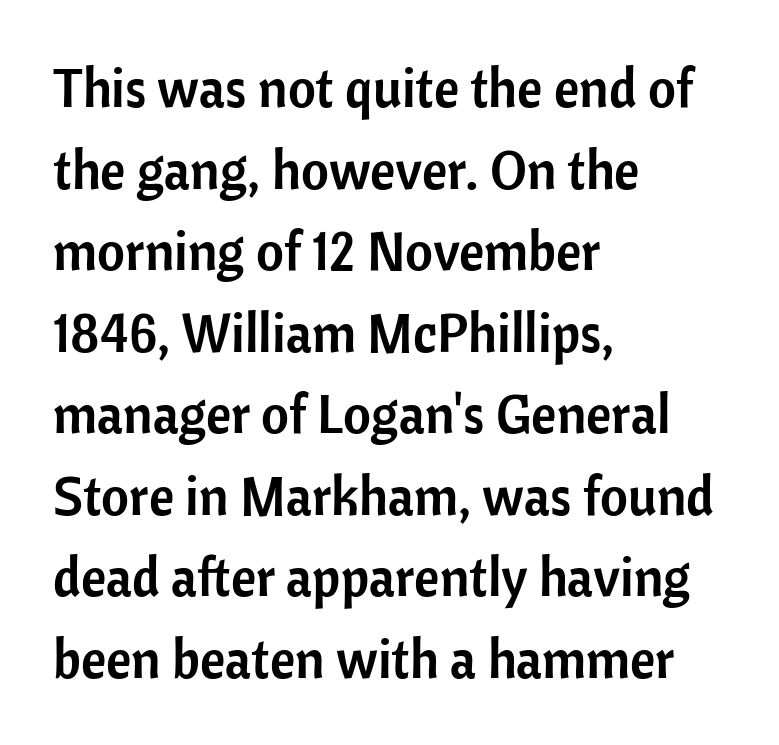
The rendering keeps characters at their native spacing. The rendering anchors every line to the left-hand side. Rule under the text: the space is simply empty. What's the leading like? Ordinary, nothing unusual. When letters stand straight like this, we call the style roman or upright. The text was rendered using a sans face with plain stroke endings.
